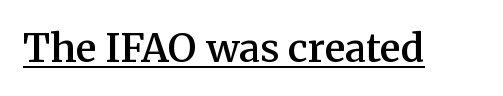
The image shows 39 px semibold serif type, upright; set normal letter spacing, underlined; medium stroke contrast and a medium x-height.
